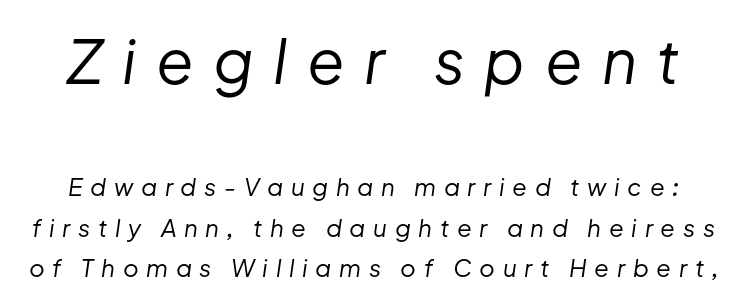
Varying glyph widths throughout — classic text-font behaviour. Caption: expanded tracking, letters set apart. Each stroke keeps to a modest, everyday thickness or less. Whoever set this chose a conventional vertical rhythm. The passage shown is not underscored anywhere.
